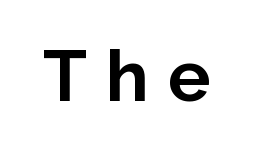
{"serif": "no", "italic": "no", "bold": "yes", "weight": "bold", "width": "normal", "stroke_contrast": "low", "x_height": "medium", "monospaced": "no", "underline": "no", "letter_spacing": "wide", "letter_spacing_em": 0.27, "glyph_px": 71}
